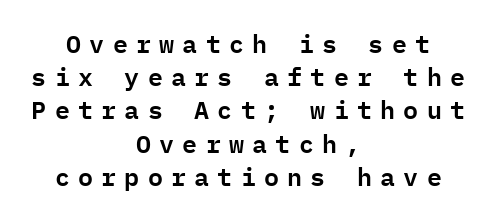
Q: Is the text italic (slanted)? A: No, it is upright.
Q: Is the text underlined? A: No.
Q: How is the paragraph aligned? A: Centered.
Q: Is the spacing between letters normal or unusually wide? A: Unusually wide.
Q: Is the spacing between lines tight, normal or loose? A: Normal.
